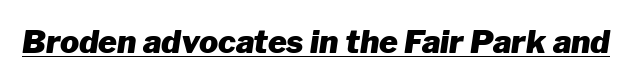
The image shows 32 px heavy type, italic (leaning right); set normal letter spacing, underlined; low stroke contrast and a medium x-height.
